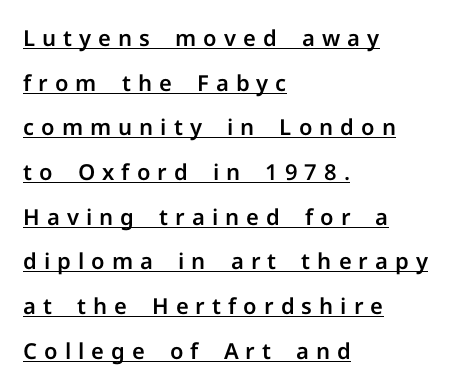
Line beginnings align vertically; line endings do not. The typesetter has applied underlining to the passage shown. Quick note: not italic, upright. These lines stand farther apart than default settings would place them.
